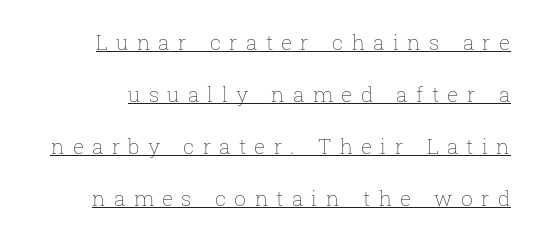
A continuous stroke trails under the words, as in a hyperlink. What's the leading like? Stretched, with rows far apart. Is the letter spacing exaggerated? Yes — the characters are pushed far apart. Is the stroke heavy? The answer is a plain regular-or-lighter. No italicization has been applied; the sample stays upright.
